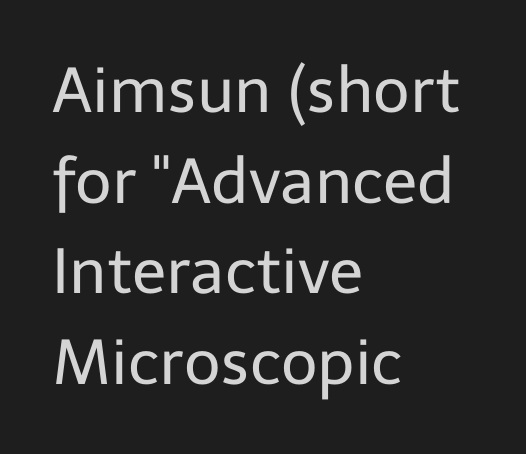
Q: Is the text bold? A: No.
Q: Is the text italic (slanted)? A: No, it is upright.
Q: Is the typeface a serif or a sans-serif typeface? A: Sans-serif.
Q: Is the text underlined? A: No.
Q: How is the paragraph aligned? A: Left-aligned.
Q: Is the spacing between letters normal or unusually wide? A: Normal.
Q: Is the spacing between lines tight, normal or loose? A: Normal.
Q: Width (condensed, normal, or wide)? A: Normal.
Q: Stroke contrast? A: Low.
Q: x-height? A: Medium.
Q: Monospaced? A: No.
